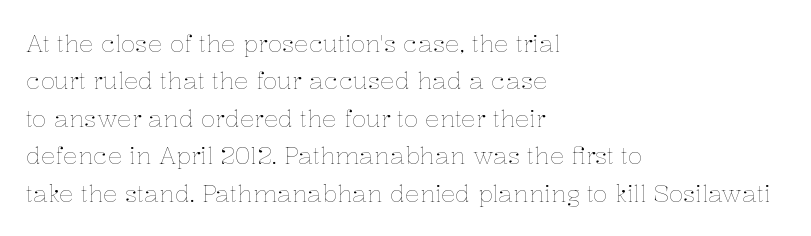
Evenly set lines give the paragraph a standard silhouette. Here the glyphs are tracked normally, forming tight word shapes. Rule under the text: the space is simply empty. Italic? Not at all — the glyphs are vertical. These glyphs show unthickened strokes, regular width or finer.
